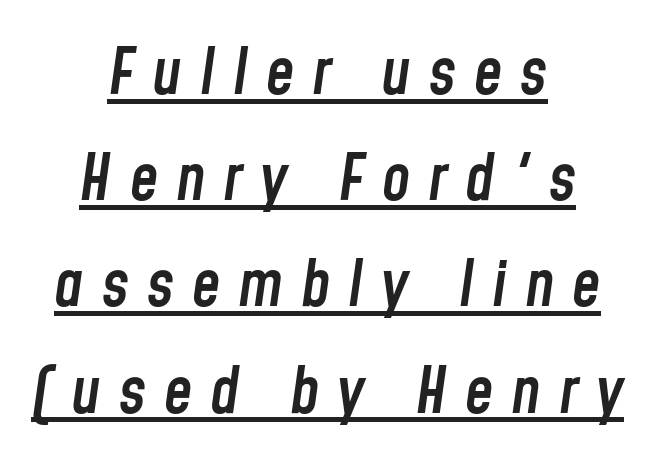
Q: Is the text bold? A: Semi-bold.
Q: Is the text italic (slanted)? A: Yes, it leans right by about 8 degrees.
Q: Is the text underlined? A: Yes.
Q: How is the paragraph aligned? A: Centered.
Q: Is the spacing between letters normal or unusually wide? A: Unusually wide.
Q: Is the spacing between lines tight, normal or loose? A: Normal.
Q: Width (condensed, normal, or wide)? A: Condensed.
Q: Stroke contrast? A: Low.
Q: x-height? A: Medium.
Q: Monospaced? A: No.
